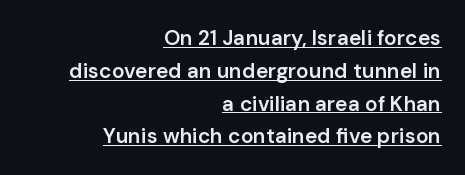
Characters follow at the spacing the type designer built in. Each new line begins a customary step beneath the previous one. Compared with an ordinary text face, these strokes are moderately heavier — a semibold. Each line ends at the same right margin while the left side varies.
